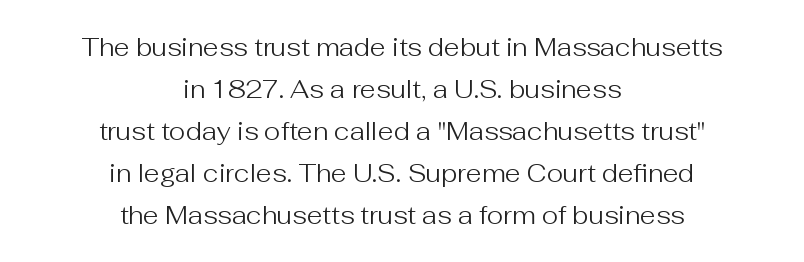
{"italic": "no", "bold": "no", "underline": "no", "align": "center", "line_spacing": "normal", "line_spacing_ratio": 1.68, "letter_spacing": "normal", "letter_spacing_em": 0.0, "glyph_px": 25}
